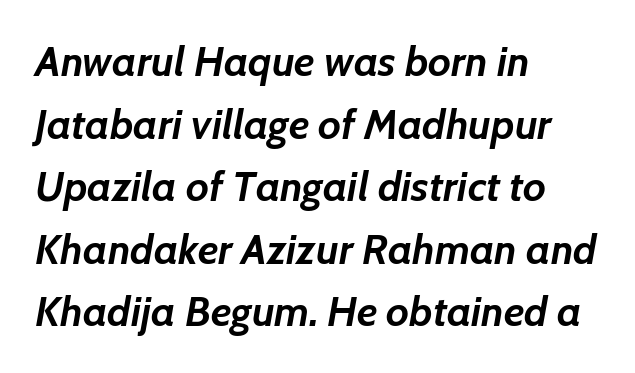
{"italic": "yes", "lean": "right", "slant_degrees": 7, "bold": "yes", "weight": "semibold", "width": "normal", "stroke_contrast": "low", "x_height": "medium", "monospaced": "no", "underline": "no", "align": "left", "line_spacing": "normal", "line_spacing_ratio": 1.49, "letter_spacing": "normal", "letter_spacing_em": 0.0, "glyph_px": 42}
